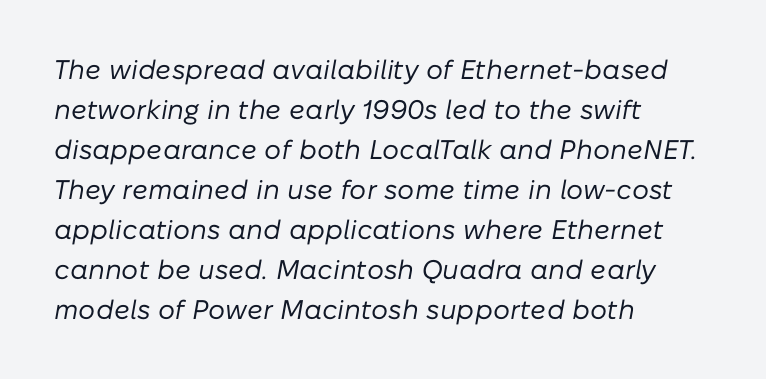
The image shows 27 px text type, italic (leaning right); set left-aligned, normal line spacing (1.48x), normal letter spacing, not underlined.
